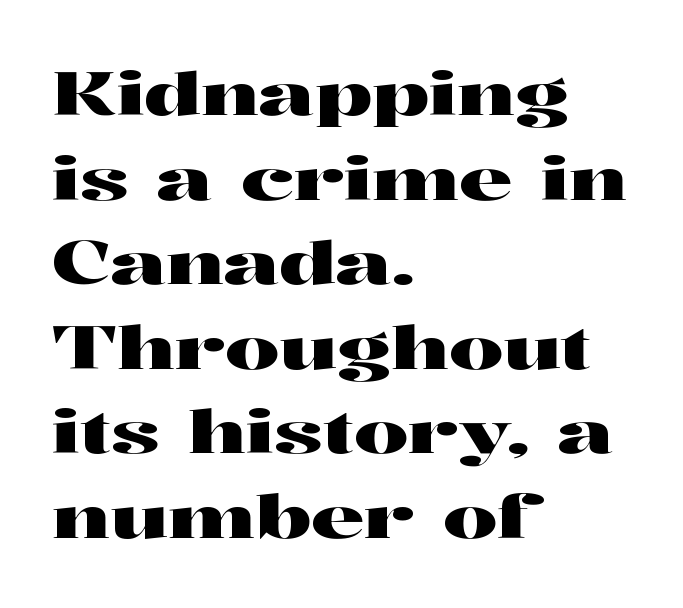
Descenders are the only things crossing below the line. The horizontal fit of the characters is conventional and even. Italic: no, the glyphs are upright roman. The type family on display is of the serif kind.
